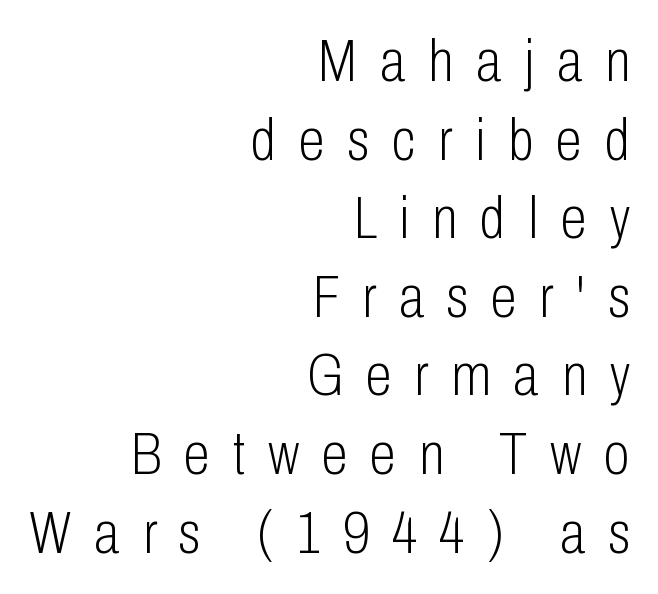
Observe the absence of serifs on each vertical stroke in this sample. The passage shown stacks its lines at a standard gap. Italic? Not at all — the glyphs are vertical. Anything drawn beneath the words? Only blank space.
